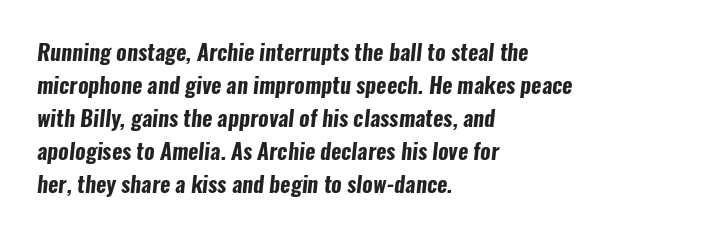
The words here are not underlined. The gaps between neighbouring characters are ordinary and unremarkable. The strokes are fattened all the way to bold. Summary of vertical rhythm: regular, with standard interline spacing. The paragraph has a hard left edge and a soft right edge.
